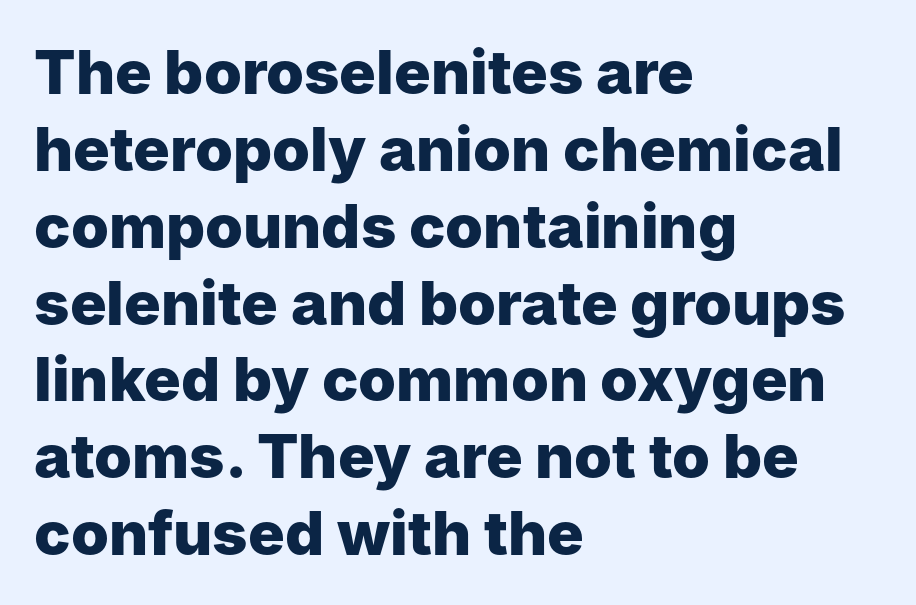
Q: Is the text bold? A: Yes.
Q: Is the text italic (slanted)? A: No, it is upright.
Q: Is the typeface a serif or a sans-serif typeface? A: Sans-serif.
Q: Is the text underlined? A: No.
Q: How is the paragraph aligned? A: Left-aligned.
Q: Is the spacing between letters normal or unusually wide? A: Normal.
Q: Is the spacing between lines tight, normal or loose? A: Normal.
Q: Width (condensed, normal, or wide)? A: Normal.
Q: Stroke contrast? A: Low.
Q: x-height? A: Medium.
Q: Monospaced? A: No.
